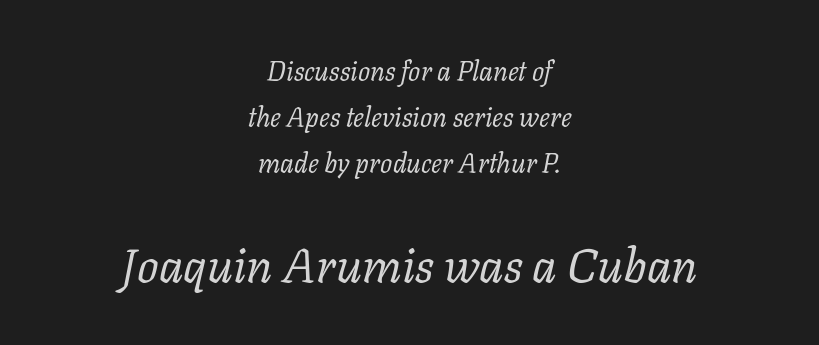
{"serif": "yes", "italic": "yes", "lean": "right", "slant_degrees": 11, "bold": "no", "weight": "regular", "width": "normal", "stroke_contrast": "low", "x_height": "medium", "monospaced": "no", "underline": "no", "align": "center", "line_spacing": "normal", "line_spacing_ratio": 1.7, "letter_spacing": "normal", "letter_spacing_em": 0.0, "larger_block": "second", "size_ratio": 1.78, "glyph_px": 48}
